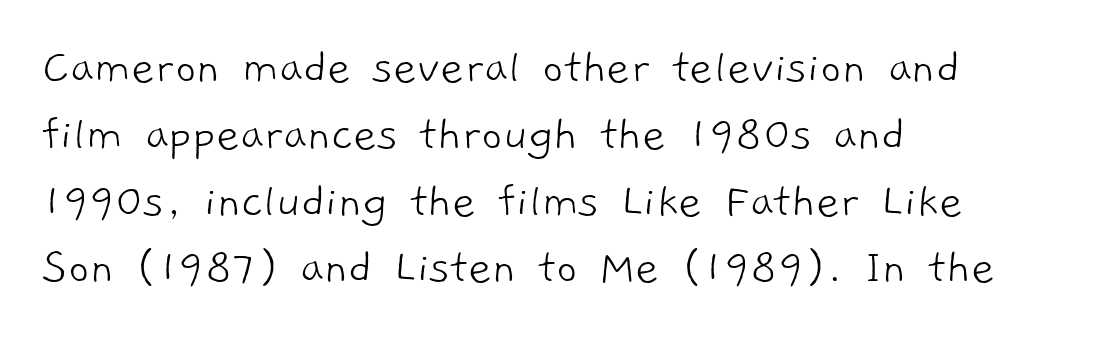
{"serif": "no", "bold": "no", "weight": "light", "width": "normal", "stroke_contrast": "low", "x_height": "medium", "monospaced": "no", "underline": "no", "align": "left", "line_spacing": "normal", "line_spacing_ratio": 1.31, "letter_spacing": "normal", "letter_spacing_em": 0.0, "glyph_px": 51}
